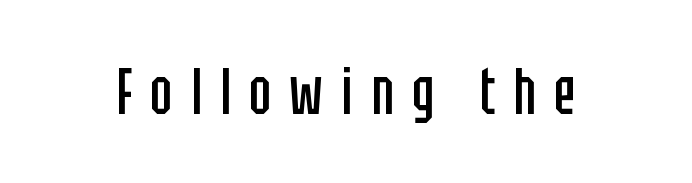
Q: Is the text bold? A: No.
Q: Is the text italic (slanted)? A: No, it is upright.
Q: Is the typeface a serif or a sans-serif typeface? A: Sans-serif.
Q: Is the text underlined? A: No.
Q: Is the spacing between letters normal or unusually wide? A: Unusually wide.
Q: Width (condensed, normal, or wide)? A: Condensed.
Q: Stroke contrast? A: Low.
Q: x-height? A: Large.
Q: Monospaced? A: No.
